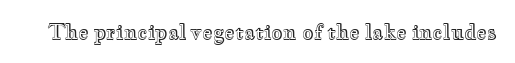
Q: Is the text italic (slanted)? A: No, it is upright.
Q: Is the text underlined? A: No.
Q: Is the spacing between letters normal or unusually wide? A: Normal.
